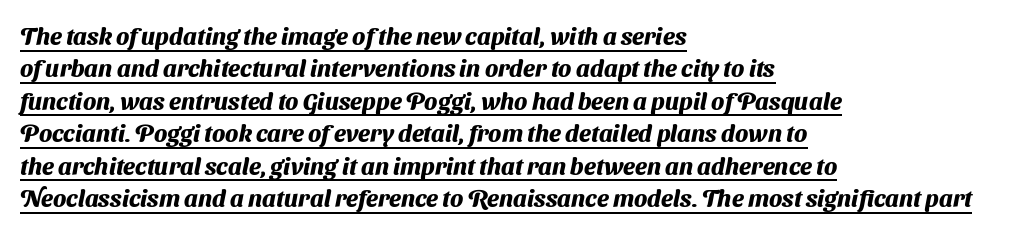
Is there much room between lines? A standard amount, neither cramped nor airy. The string is rendered with underlining switched on. What stands out about the letter spacing? Nothing — it is the standard amount. Reading down the block, your eye returns to a fixed left position each line. Heavy, bold letterforms.
